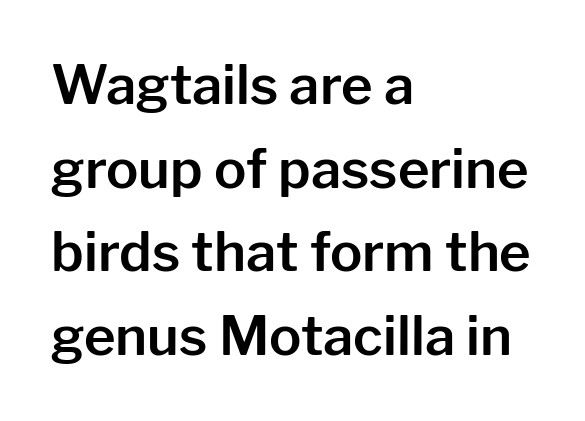
Do the letters lean? They stand straight. The tracking reads as untouched default to a designer's eye. The words here are not underlined. The passage is arranged the way most books set body copy — flush left. This block has exactly the height ordinary leading produces.
